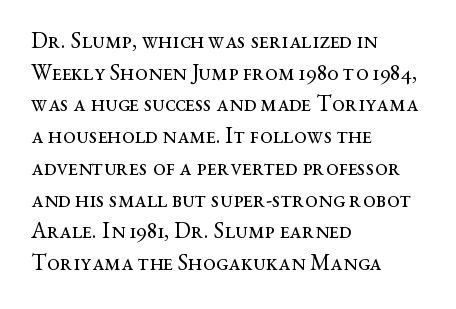
Q: Is the text bold? A: No.
Q: Is the text italic (slanted)? A: No, it is upright.
Q: Is the text underlined? A: No.
Q: How is the paragraph aligned? A: Left-aligned.
Q: Is the spacing between letters normal or unusually wide? A: Normal.
Q: Is the spacing between lines tight, normal or loose? A: Normal.
